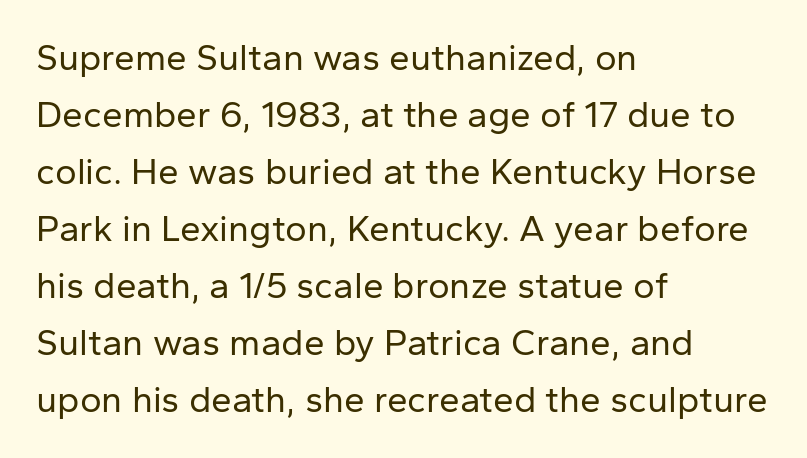
The image shows 37 px regular-weight sans-serif type, upright; set left-aligned, normal line spacing (1.54x), normal letter spacing, not underlined; low stroke contrast and a medium x-height.
